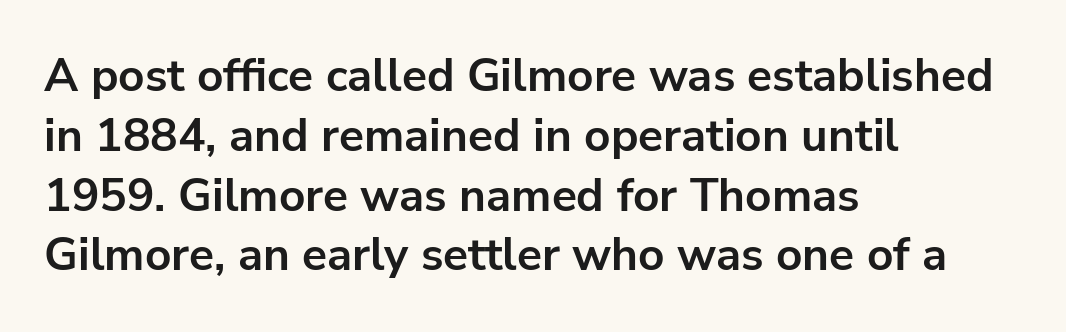
Q: Is the text bold? A: Yes.
Q: Is the text italic (slanted)? A: No, it is upright.
Q: Is the typeface a serif or a sans-serif typeface? A: Sans-serif.
Q: Is the text underlined? A: No.
Q: How is the paragraph aligned? A: Left-aligned.
Q: Is the spacing between letters normal or unusually wide? A: Normal.
Q: Is the spacing between lines tight, normal or loose? A: Normal.
Q: Width (condensed, normal, or wide)? A: Normal.
Q: Stroke contrast? A: Low.
Q: x-height? A: Medium.
Q: Monospaced? A: No.
